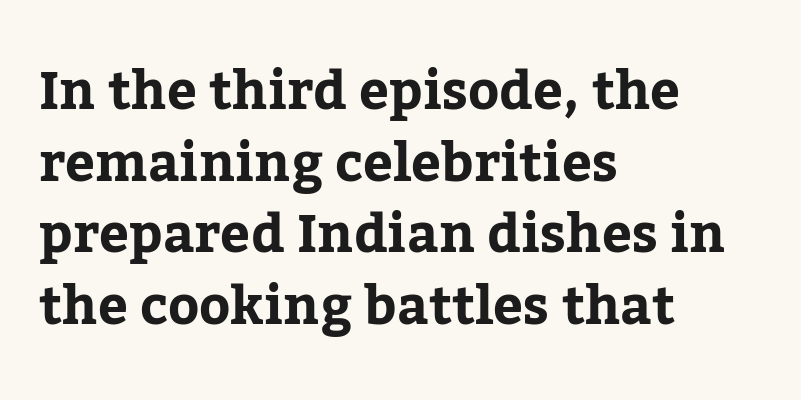
What weight is shown? A full bold with thick strokes. Glance below the letters and you will spot only blank space. Little horizontal feet cap the strokes, marking this as serif type. Does the lettering tilt? It doesn't — this is upright.
